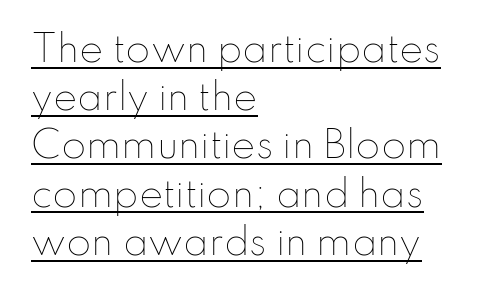
The image shows 36 px thin type, upright; set left-aligned, normal line spacing (1.34x), normal letter spacing, underlined; low stroke contrast and a small x-height.
